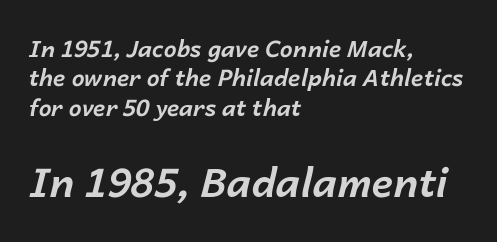
{"italic": "yes", "lean": "right", "slant_degrees": 14, "bold": "yes", "weight": "bold", "width": "normal", "stroke_contrast": "low", "x_height": "medium", "monospaced": "no", "underline": "no", "align": "left", "line_spacing": "normal", "line_spacing_ratio": 1.28, "letter_spacing": "normal", "letter_spacing_em": 0.0, "larger_block": "second", "size_ratio": 1.74, "glyph_px": 40}
